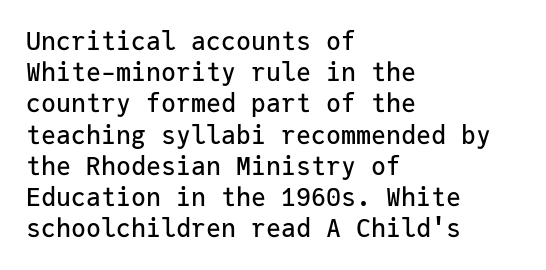
Q: Is the text italic (slanted)? A: No, it is upright.
Q: Is the text underlined? A: No.
Q: How is the paragraph aligned? A: Left-aligned.
Q: Is the spacing between letters normal or unusually wide? A: Normal.
Q: Is the spacing between lines tight, normal or loose? A: Normal.
